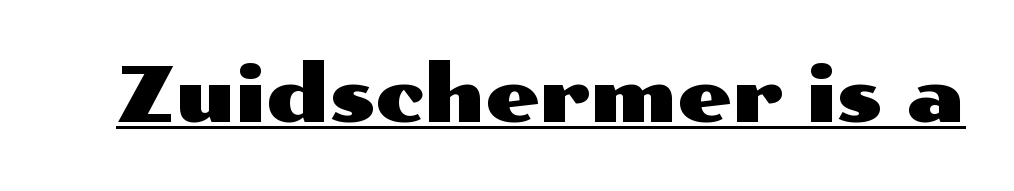
The image shows 77 px wide sans-serif type, upright; set normal letter spacing, underlined; medium stroke contrast and a medium x-height.
